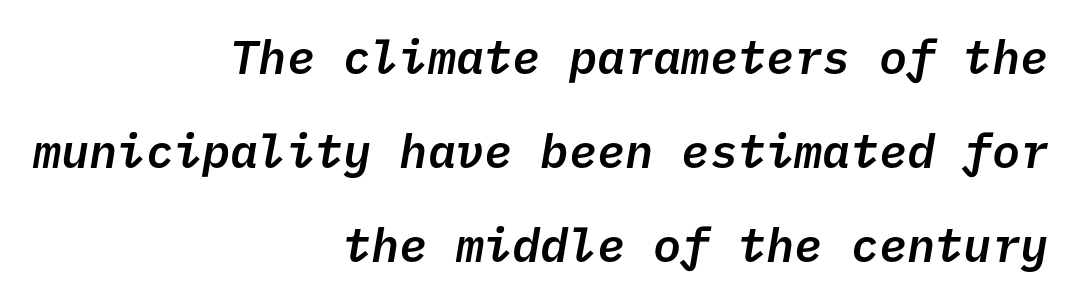
{"serif": "no", "bold": "semi", "weight": "semibold", "width": "normal", "stroke_contrast": "low", "x_height": "medium", "underline": "no", "align": "right", "line_spacing": "loose", "line_spacing_ratio": 2.0, "letter_spacing": "normal", "letter_spacing_em": 0.0, "glyph_px": 47}
